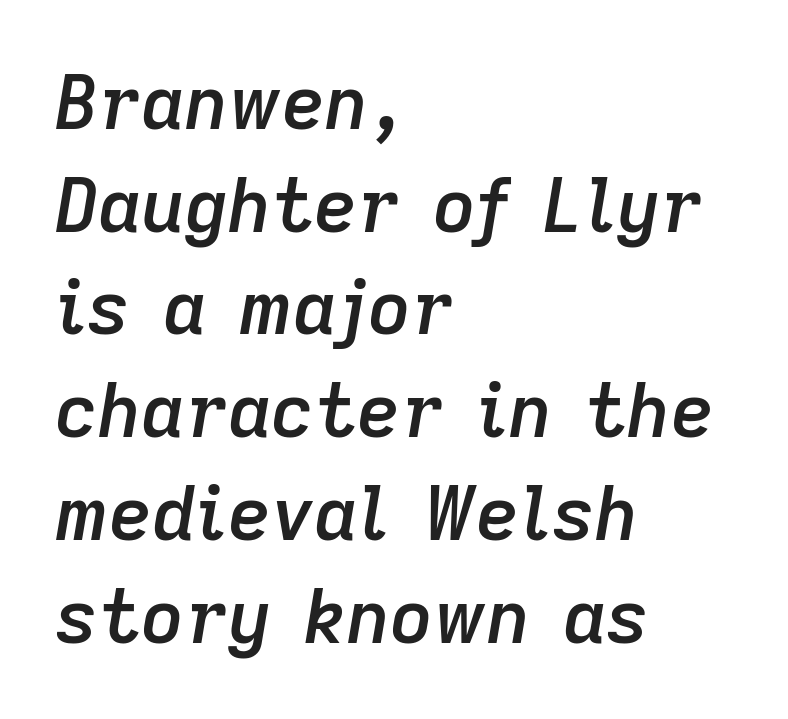
Q: Is the text bold? A: Semi-bold.
Q: Is the text italic (slanted)? A: Yes, it leans right by about 9 degrees.
Q: Is the text underlined? A: No.
Q: How is the paragraph aligned? A: Left-aligned.
Q: Is the spacing between letters normal or unusually wide? A: Normal.
Q: Is the spacing between lines tight, normal or loose? A: Normal.
Q: Width (condensed, normal, or wide)? A: Normal.
Q: Stroke contrast? A: Low.
Q: x-height? A: Medium.
Q: Monospaced? A: No.
